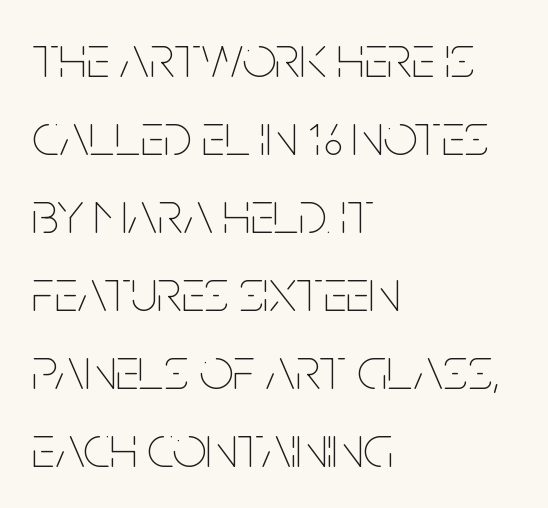
The image shows 60 px thin, condensed type, upright; set left-aligned, normal line spacing (1.3x), normal letter spacing, not underlined; low stroke contrast and a large x-height.
